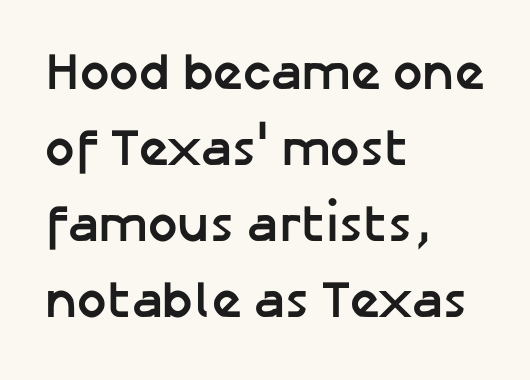
Alignment: flush left. Rows of type keep a routine distance in the vertical direction. Each row of text sits above clean, open space. Note the varied advance widths — an 'i' is clearly narrower than an 'm'.
